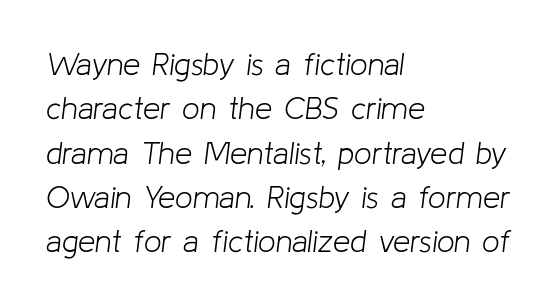
Q: Is the text bold? A: No.
Q: Is the text italic (slanted)? A: Yes, it leans right by about 8 degrees.
Q: Is the text underlined? A: No.
Q: How is the paragraph aligned? A: Left-aligned.
Q: Is the spacing between letters normal or unusually wide? A: Normal.
Q: Is the spacing between lines tight, normal or loose? A: Normal.
Q: Width (condensed, normal, or wide)? A: Normal.
Q: Stroke contrast? A: Low.
Q: x-height? A: Medium.
Q: Monospaced? A: No.
